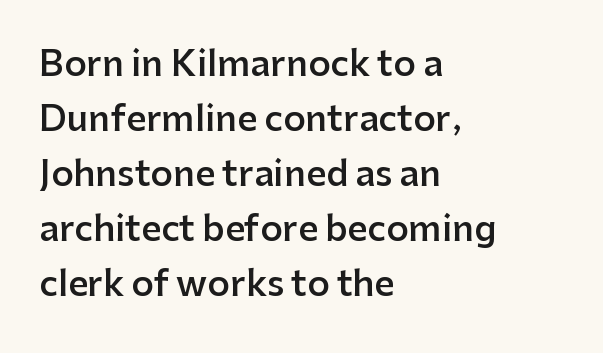
Q: Is the text bold? A: Semi-bold.
Q: Is the text italic (slanted)? A: No, it is upright.
Q: Is the typeface a serif or a sans-serif typeface? A: Sans-serif.
Q: Is the text underlined? A: No.
Q: How is the paragraph aligned? A: Left-aligned.
Q: Is the spacing between letters normal or unusually wide? A: Normal.
Q: Is the spacing between lines tight, normal or loose? A: Normal.
Q: Width (condensed, normal, or wide)? A: Normal.
Q: Stroke contrast? A: Low.
Q: x-height? A: Medium.
Q: Monospaced? A: No.
